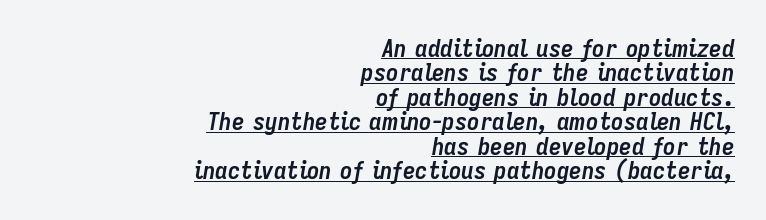
{"italic": "yes", "lean": "right", "slant_degrees": 9, "bold": "yes", "underline": "yes", "align": "right", "line_spacing": "tight", "line_spacing_ratio": 0.98, "letter_spacing": "normal", "letter_spacing_em": 0.0, "glyph_px": 25}
